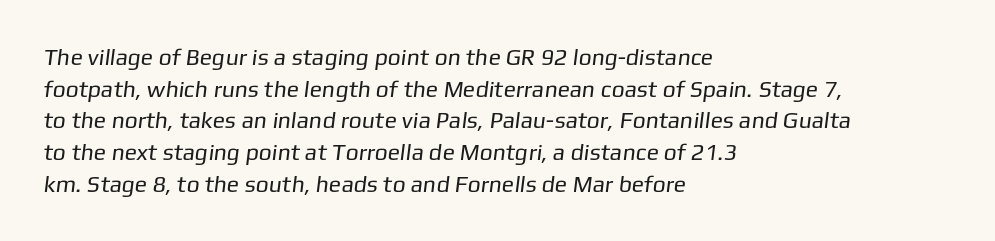
The image shows 23 px text type; set left-aligned, normal line spacing (1.38x), normal letter spacing, not underlined.
